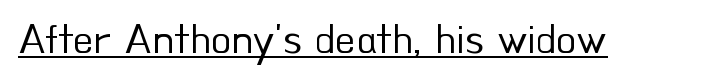
The image shows 42 px regular-weight sans-serif type, upright; set normal letter spacing, underlined; low stroke contrast and a small x-height.
